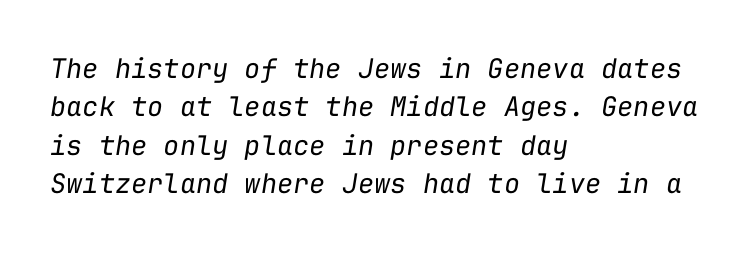
Caption: multi-line text, flush left, ragged right. You could call the tracking neutral — neither tight nor loose. The font's italic variant was chosen for this text. Evenly set lines give the paragraph a standard silhouette.
